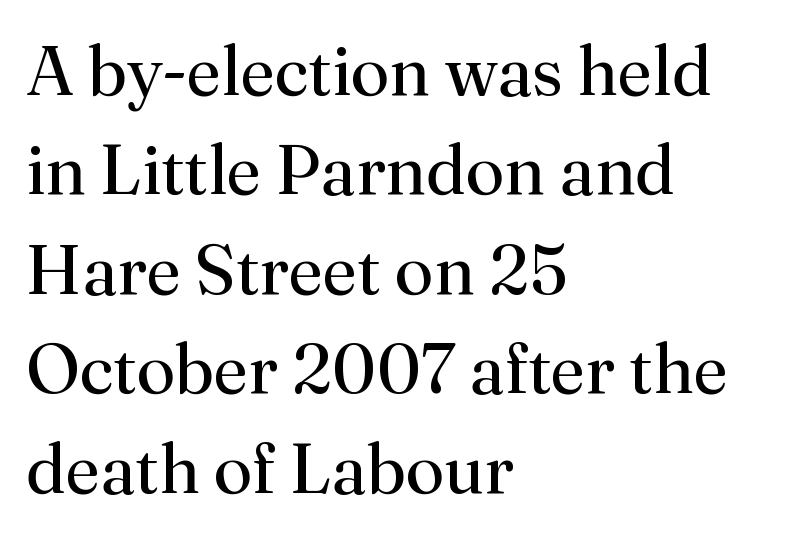
The image shows 70 px regular-weight serif type, upright; set left-aligned, normal line spacing (1.42x), normal letter spacing, not underlined; medium stroke contrast and a small x-height.
